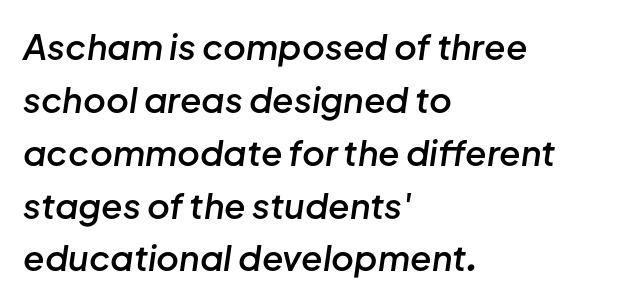
Q: Is the text bold? A: Semi-bold.
Q: Is the text italic (slanted)? A: Yes, it leans right by about 8 degrees.
Q: Is the text underlined? A: No.
Q: How is the paragraph aligned? A: Left-aligned.
Q: Is the spacing between letters normal or unusually wide? A: Normal.
Q: Is the spacing between lines tight, normal or loose? A: Normal.
Q: Width (condensed, normal, or wide)? A: Normal.
Q: Stroke contrast? A: Low.
Q: x-height? A: Medium.
Q: Monospaced? A: No.
